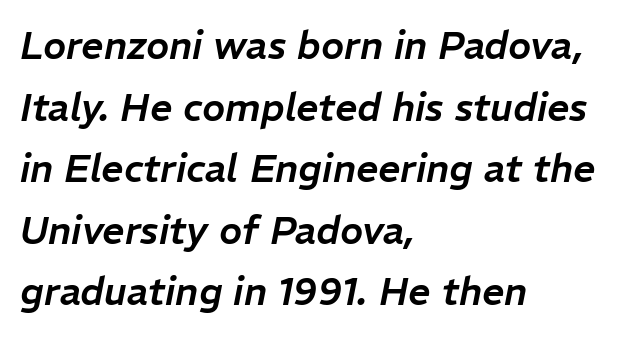
{"italic": "yes", "lean": "right", "slant_degrees": 11, "width": "normal", "stroke_contrast": "low", "x_height": "medium", "monospaced": "no", "underline": "no", "align": "left", "line_spacing": "normal", "line_spacing_ratio": 1.58, "letter_spacing": "normal", "letter_spacing_em": 0.0, "glyph_px": 39}
